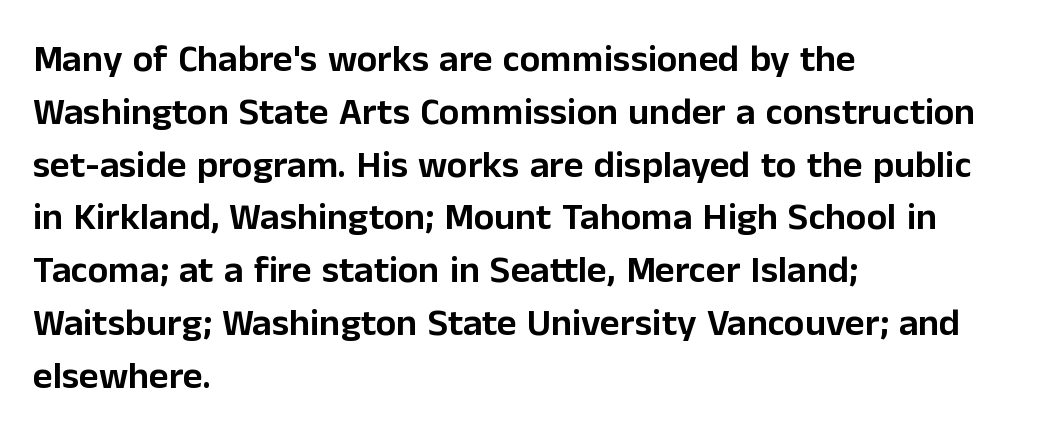
The image shows 38 px sans-serif type, upright; set left-aligned, normal line spacing (1.39x), normal letter spacing, not underlined; low stroke contrast and a medium x-height.
